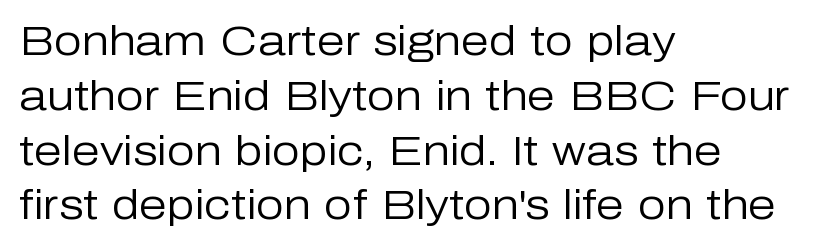
The rag falls on the right side of this text block. The font is comparable to plain body text, perhaps lighter. The zone under the glyphs is completely vacant. The letters advance in unequal steps, a hallmark of proportional type.
